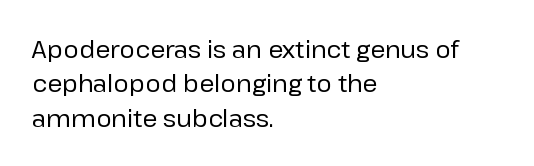
Q: Is the text bold? A: No.
Q: Is the text italic (slanted)? A: No, it is upright.
Q: Is the text underlined? A: No.
Q: How is the paragraph aligned? A: Left-aligned.
Q: Is the spacing between letters normal or unusually wide? A: Normal.
Q: Is the spacing between lines tight, normal or loose? A: Normal.
